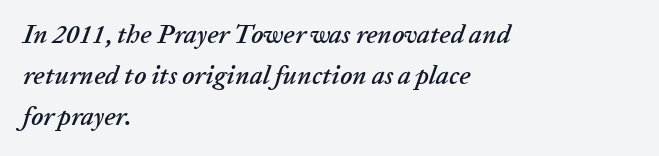
Caption: standard tracking, unaltered. Successive baselines arrive at the customary interval. Each line starts at the same left margin while the right side varies. Characters are canted at an angle relative to the baseline's perpendicular. The baseline area is clear.
